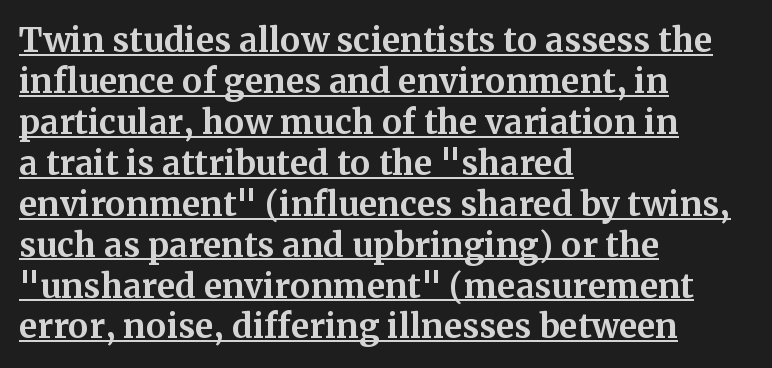
{"serif": "yes", "italic": "no", "bold": "yes", "weight": "bold", "width": "normal", "stroke_contrast": "medium", "x_height": "medium", "monospaced": "no", "underline": "yes", "align": "left", "line_spacing_ratio": 1.24, "letter_spacing": "normal", "letter_spacing_em": 0.0, "glyph_px": 33}
